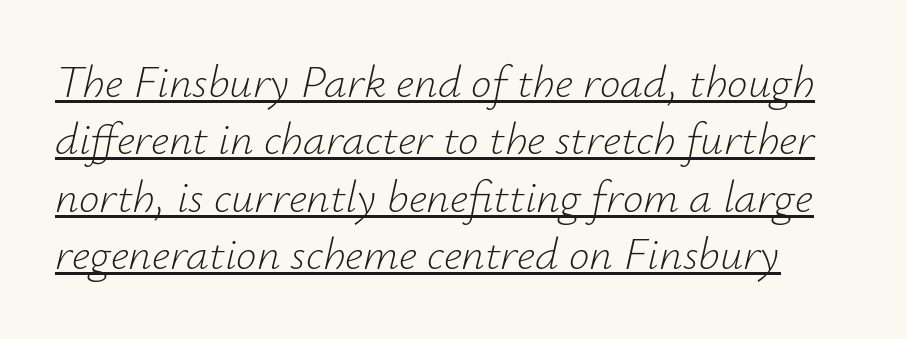
The image shows 46 px light type, italic (leaning right); set normal line spacing (1.25x), normal letter spacing, underlined; low stroke contrast and a small x-height.
